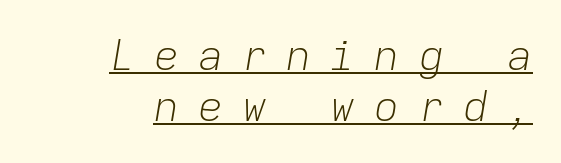
The image shows 42 px light type, italic (leaning right), monospaced; set right-aligned, line spacing 1.22x, unusually wide letter spacing (+0.45 em), underlined; low stroke contrast and a medium x-height.
